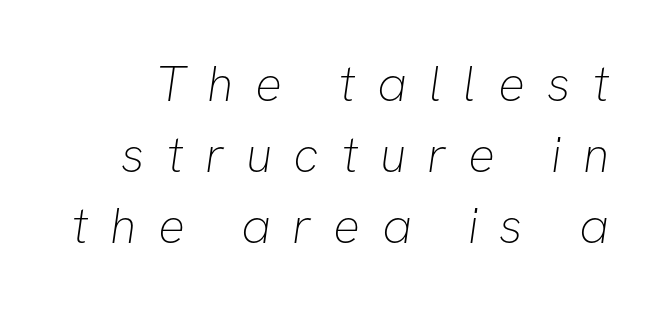
The image shows 50 px thin sans-serif type; set normal line spacing (1.42x), unusually wide letter spacing (+0.43 em), not underlined; low stroke contrast and a medium x-height.
